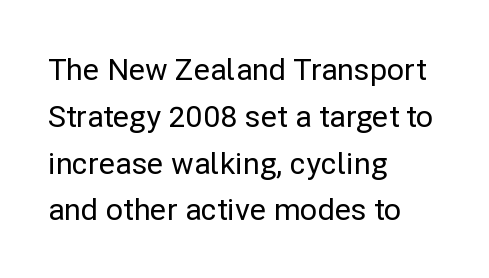
The image shows 30 px sans-serif type, upright; set left-aligned, normal line spacing (1.56x), normal letter spacing, not underlined; low stroke contrast and a medium x-height.
